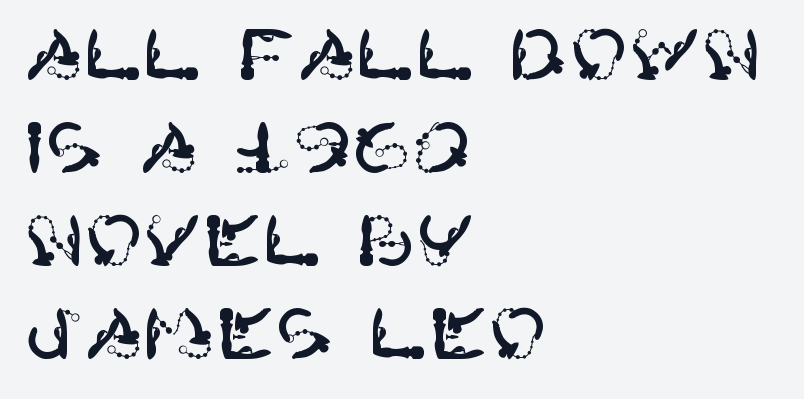
{"serif": "no", "italic": "no", "width": "normal", "stroke_contrast": "high", "x_height": "large", "underline": "no", "align": "left", "line_spacing": "normal", "line_spacing_ratio": 1.31, "letter_spacing": "normal", "letter_spacing_em": 0.0, "glyph_px": 71}
